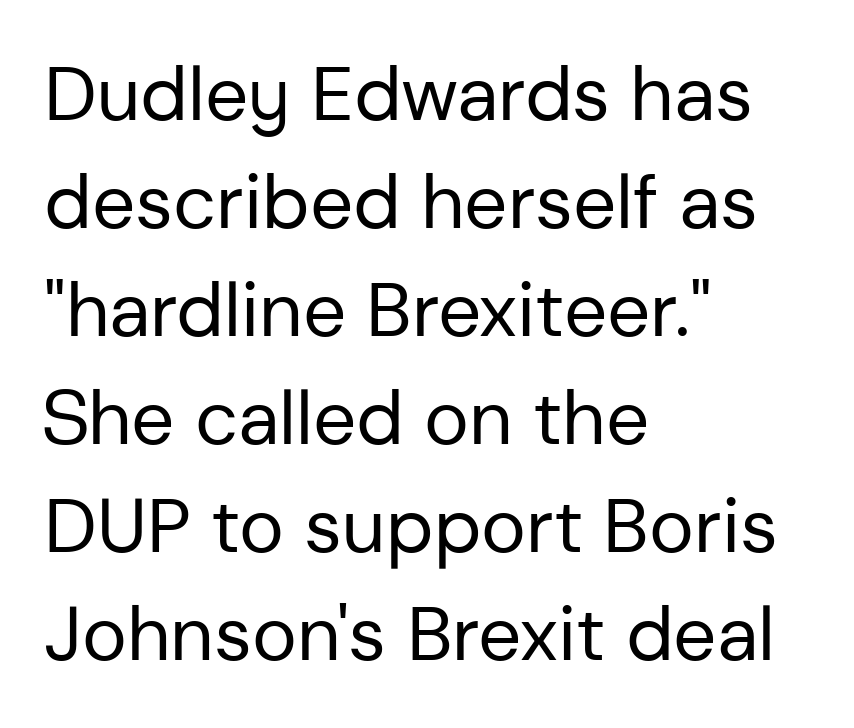
Does the leading feel generous? No, just average. The letterforms sit shoulder to shoulder at normal distance. No italicization has been applied; the sample stays upright. Only glyphs here, with clear space below each row. Weight: not bold — regular or lighter. The rendering anchors every line to the left-hand side.
